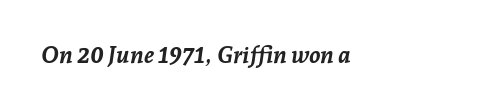
Clear beneath every line of the passage. As a designer I'd log this as weight 700, bold. Characters are canted at an angle relative to the baseline's perpendicular. How are the letters spaced? Ordinarily, with no added tracking.
